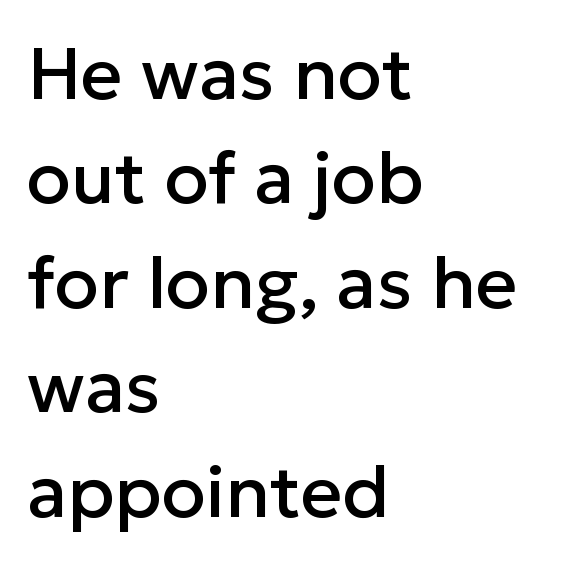
Spacing between characters is what you'd get straight out of the box. In CSS terms this would be text-align: left. Is this a fixed-width face? No — the glyphs have proportional, varying widths. Has an underline been added? It has not. Does the type have serifs? No, each stem ends abruptly.
